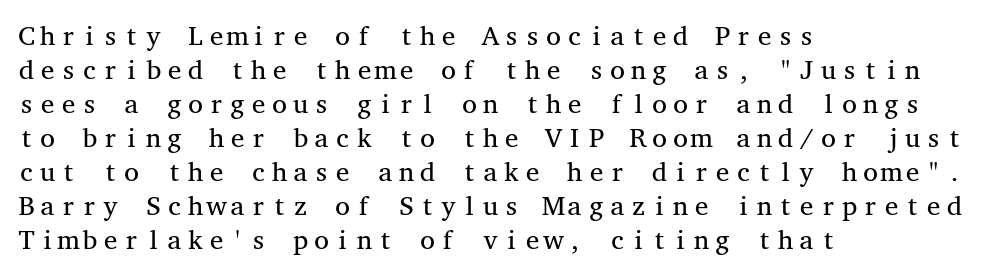
Vertically, the passage feels balanced, rows spaced as you'd expect. The strip under each line holds only bare page. Weight: in the light-to-regular range. Glyph-to-glyph distance matches everyday printed text.
